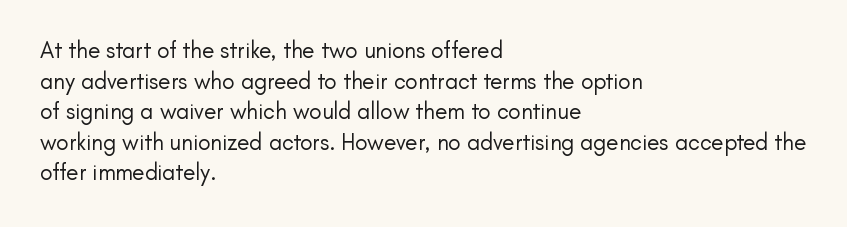
Q: Is the text bold? A: No.
Q: Is the text italic (slanted)? A: No, it is upright.
Q: Is the text underlined? A: No.
Q: How is the paragraph aligned? A: Left-aligned.
Q: Is the spacing between letters normal or unusually wide? A: Normal.
Q: Is the spacing between lines tight, normal or loose? A: Normal.
